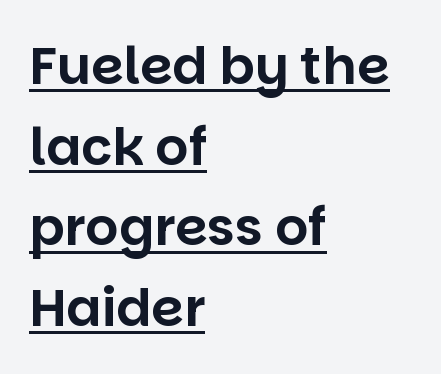
The image shows 52 px sans-serif type, upright; set left-aligned, normal line spacing (1.55x), normal letter spacing, underlined; low stroke contrast and a large x-height.
